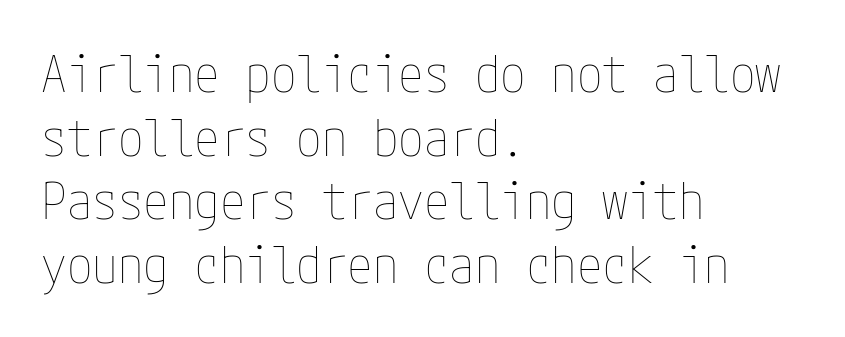
Q: Is the text bold? A: No.
Q: Is the text italic (slanted)? A: No, it is upright.
Q: Is the text underlined? A: No.
Q: How is the paragraph aligned? A: Left-aligned.
Q: Is the spacing between letters normal or unusually wide? A: Normal.
Q: Is the spacing between lines tight, normal or loose? A: Normal.
Q: Width (condensed, normal, or wide)? A: Condensed.
Q: Stroke contrast? A: Low.
Q: x-height? A: Medium.
